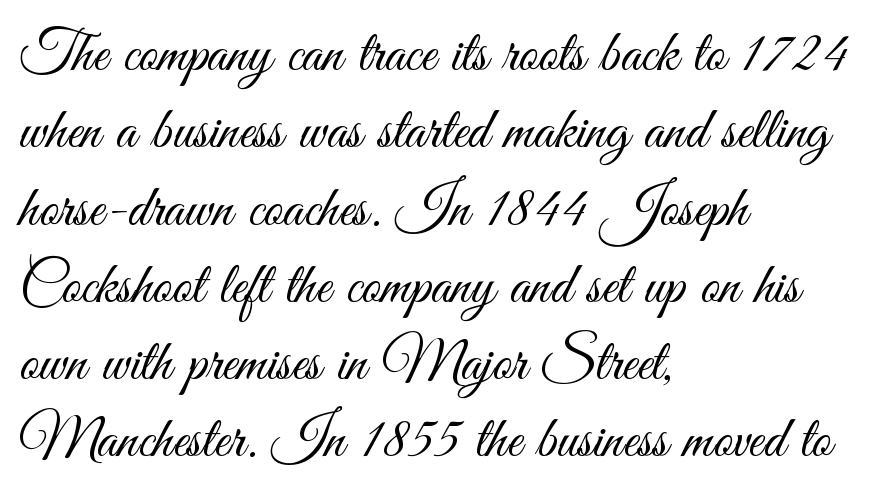
Line beginnings align vertically; line endings do not. These lines sit exactly where default settings would place them. The area under the type is left untouched. Inter-character spacing is left at the font's built-in metrics. A sans-serif font was chosen for this passage. Think of a printed novel: that variable character pitch is what you see here.
